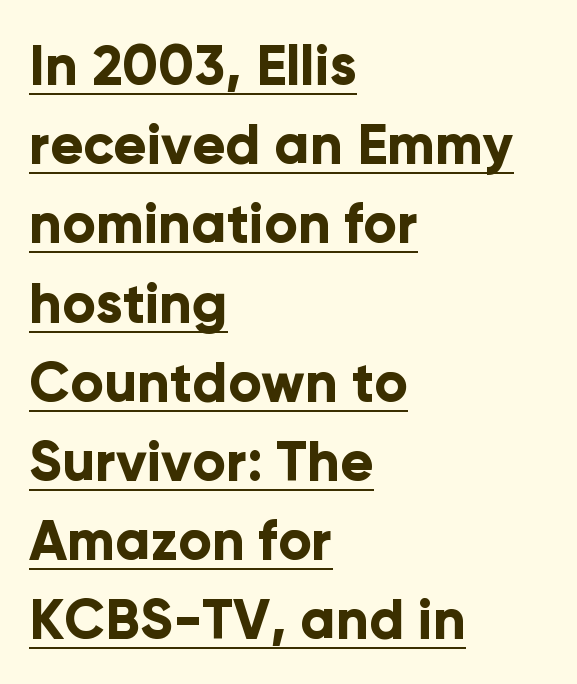
Q: Is the text bold? A: Yes.
Q: Is the text italic (slanted)? A: No, it is upright.
Q: Is the typeface a serif or a sans-serif typeface? A: Sans-serif.
Q: Is the text underlined? A: Yes.
Q: How is the paragraph aligned? A: Left-aligned.
Q: Is the spacing between letters normal or unusually wide? A: Normal.
Q: Is the spacing between lines tight, normal or loose? A: Normal.
Q: Width (condensed, normal, or wide)? A: Normal.
Q: Stroke contrast? A: Low.
Q: x-height? A: Medium.
Q: Monospaced? A: No.
